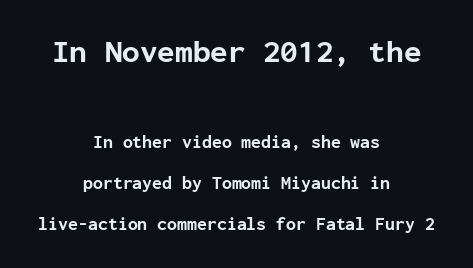
The image shows 32 px bold sans-serif type, upright, monospaced; set centered, loose line spacing (2.27x), normal letter spacing, not underlined; the first (top) block is 1.78x larger; low stroke contrast and a medium x-height.
